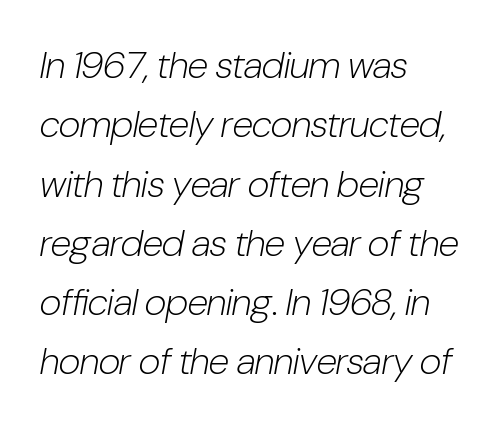
Q: Is the text bold? A: No.
Q: Is the text italic (slanted)? A: Yes, it leans right by about 10 degrees.
Q: Is the text underlined? A: No.
Q: How is the paragraph aligned? A: Left-aligned.
Q: Is the spacing between letters normal or unusually wide? A: Normal.
Q: Is the spacing between lines tight, normal or loose? A: Normal.
Q: Width (condensed, normal, or wide)? A: Condensed.
Q: Stroke contrast? A: Low.
Q: x-height? A: Medium.
Q: Monospaced? A: No.
